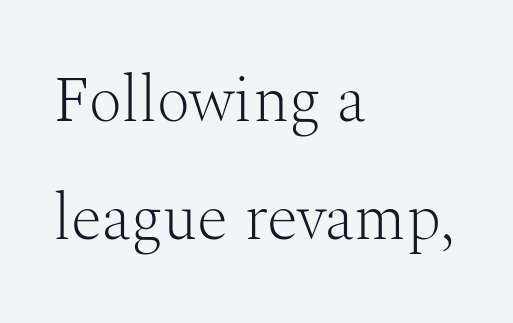
{"serif": "yes", "italic": "no", "bold": "no", "weight": "light", "width": "normal", "stroke_contrast": "medium", "x_height": "medium", "monospaced": "no", "underline": "no", "align": "left", "line_spacing_ratio": 1.85, "letter_spacing": "normal", "letter_spacing_em": 0.0, "glyph_px": 64}
